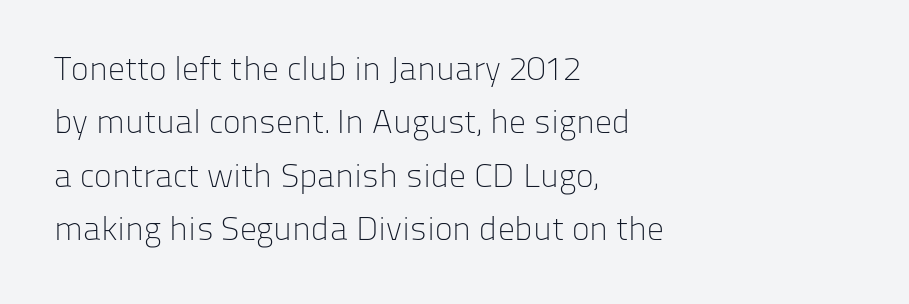
The image shows 34 px light sans-serif type, upright; set left-aligned, normal line spacing (1.57x), normal letter spacing, not underlined; low stroke contrast and a medium x-height.
